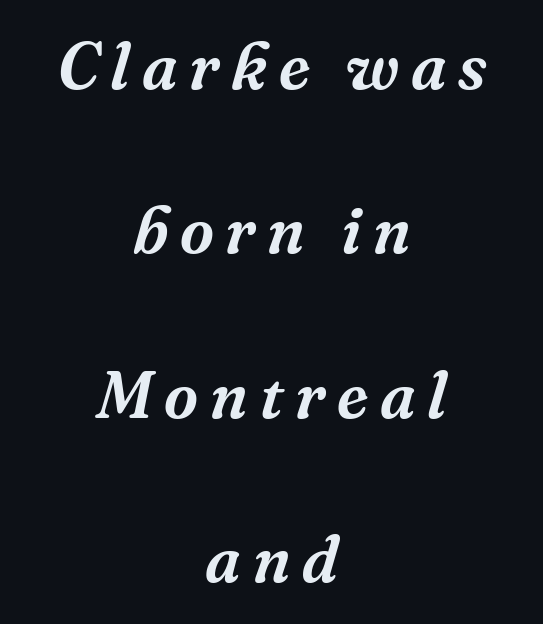
{"serif": "yes", "italic": "yes", "lean": "right", "slant_degrees": 16, "width": "normal", "stroke_contrast": "medium", "x_height": "medium", "monospaced": "no", "underline": "no", "align": "center", "line_spacing": "loose", "line_spacing_ratio": 2.49, "glyph_px": 66}
